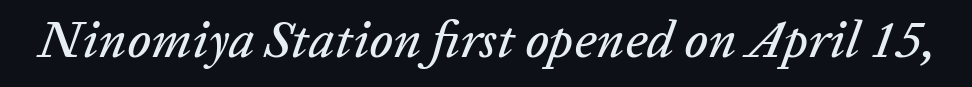
Q: Is the text italic (slanted)? A: Yes, it leans right by about 20 degrees.
Q: Is the text underlined? A: No.
Q: Is the spacing between letters normal or unusually wide? A: Normal.
Q: Width (condensed, normal, or wide)? A: Normal.
Q: Stroke contrast? A: Low.
Q: x-height? A: Medium.
Q: Monospaced? A: No.
